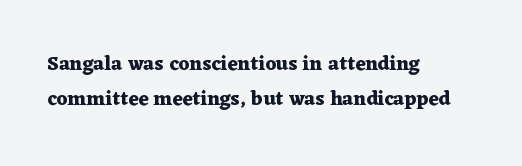
Q: Is the text bold? A: Yes.
Q: Is the text italic (slanted)? A: No, it is upright.
Q: Is the text underlined? A: No.
Q: How is the paragraph aligned? A: Left-aligned.
Q: Is the spacing between letters normal or unusually wide? A: Normal.
